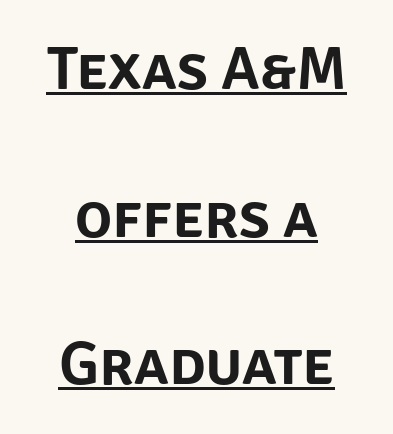
The image shows 62 px sans-serif type, upright; set centered, loose line spacing (2.38x), normal letter spacing, underlined; low stroke contrast and a large x-height.
